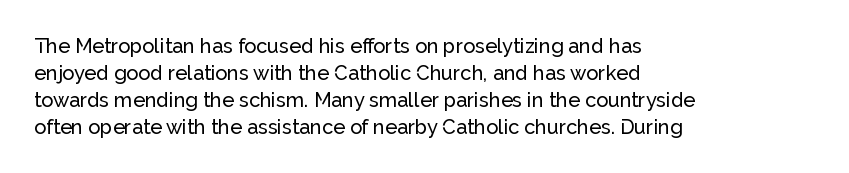
The image shows 20 px text type, upright; set left-aligned, normal line spacing (1.35x), normal letter spacing, not underlined.
